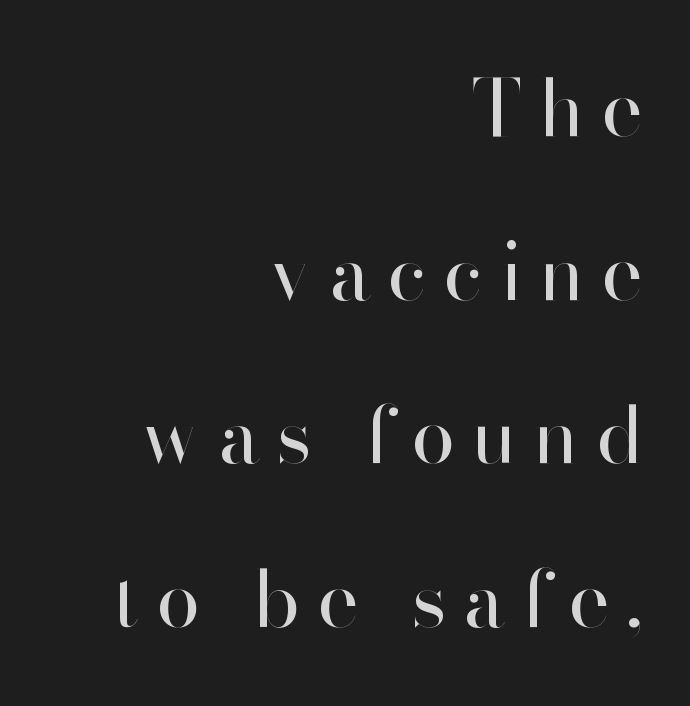
{"serif": "no", "italic": "no", "bold": "no", "weight": "regular", "width": "normal", "stroke_contrast": "high", "x_height": "small", "monospaced": "no", "underline": "no", "align": "right", "line_spacing": "loose", "line_spacing_ratio": 2.07, "letter_spacing": "wide", "letter_spacing_em": 0.21, "glyph_px": 79}
